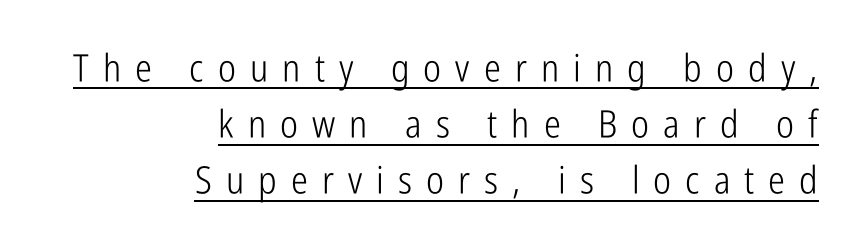
Q: Is the text bold? A: No.
Q: Is the text italic (slanted)? A: No, it is upright.
Q: Is the typeface a serif or a sans-serif typeface? A: Sans-serif.
Q: Is the text underlined? A: Yes.
Q: How is the paragraph aligned? A: Right-aligned.
Q: Is the spacing between letters normal or unusually wide? A: Unusually wide.
Q: Is the spacing between lines tight, normal or loose? A: Normal.
Q: Width (condensed, normal, or wide)? A: Condensed.
Q: Stroke contrast? A: Low.
Q: x-height? A: Medium.
Q: Monospaced? A: No.
